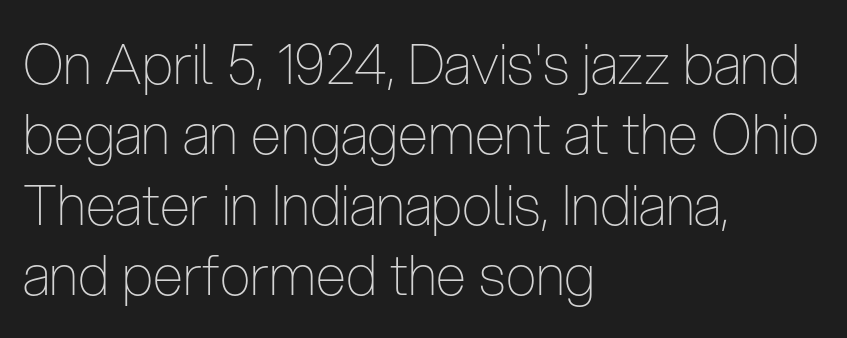
The vertical gap from one line to the next is medium. Characters follow at the spacing the type designer built in. The axis of the letterforms is exactly vertical. Each letter's strokes conclude bluntly, with no projecting serifs.
